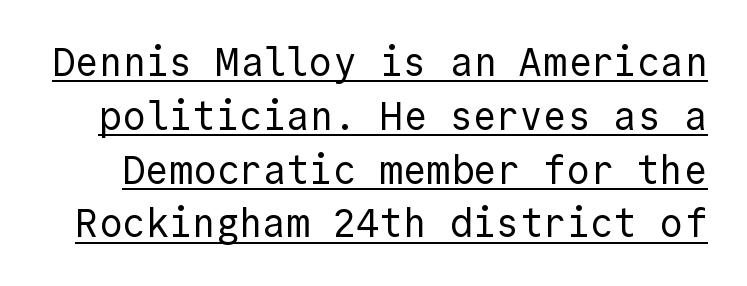
Q: Is the text bold? A: No.
Q: Is the text italic (slanted)? A: No, it is upright.
Q: Is the typeface a serif or a sans-serif typeface? A: Sans-serif.
Q: Is the text underlined? A: Yes.
Q: Is the spacing between letters normal or unusually wide? A: Normal.
Q: Is the spacing between lines tight, normal or loose? A: Normal.
Q: Width (condensed, normal, or wide)? A: Normal.
Q: x-height? A: Medium.
Q: Monospaced? A: Yes.
